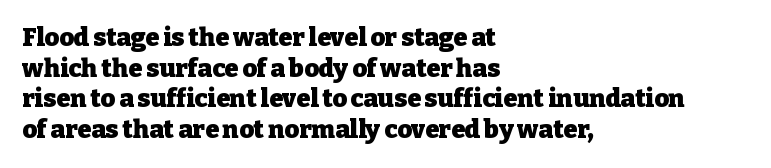
Q: Is the text bold? A: Yes.
Q: Is the text italic (slanted)? A: No, it is upright.
Q: Is the text underlined? A: No.
Q: How is the paragraph aligned? A: Left-aligned.
Q: Is the spacing between letters normal or unusually wide? A: Normal.
